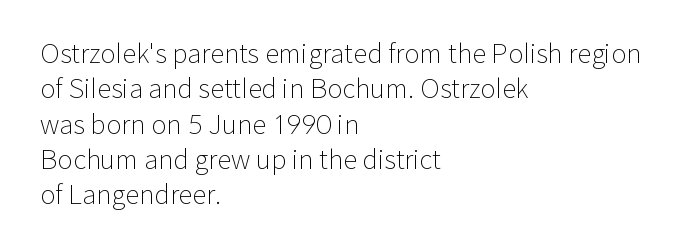
{"italic": "no", "bold": "no", "underline": "no", "align": "left", "line_spacing": "normal", "line_spacing_ratio": 1.36, "letter_spacing": "normal", "letter_spacing_em": 0.0, "glyph_px": 26}
